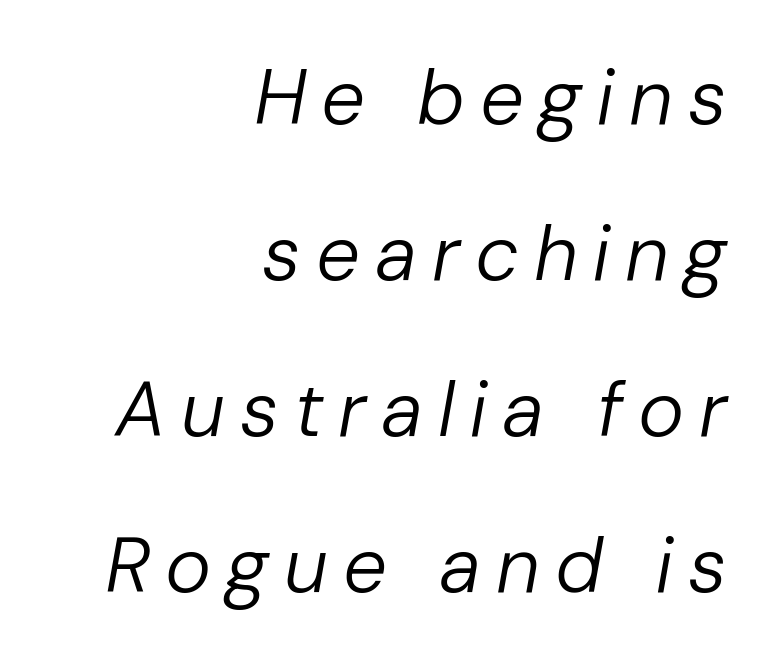
The image shows 78 px regular-weight type, italic (leaning right); set right-aligned, loose line spacing (2.0x), not underlined; low stroke contrast and a medium x-height.
